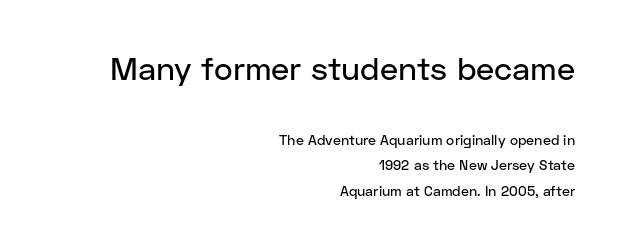
The image shows 32 px sans-serif type, upright; set right-aligned, line spacing 1.8x, normal letter spacing, not underlined; the first (top) block is 2.29x larger; low stroke contrast and a medium x-height.
